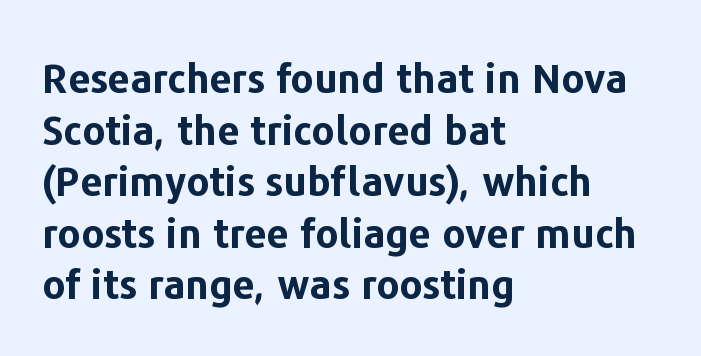
Q: Is the text bold? A: Yes.
Q: Is the text italic (slanted)? A: No, it is upright.
Q: Is the typeface a serif or a sans-serif typeface? A: Sans-serif.
Q: Is the text underlined? A: No.
Q: How is the paragraph aligned? A: Left-aligned.
Q: Is the spacing between letters normal or unusually wide? A: Normal.
Q: Is the spacing between lines tight, normal or loose? A: Normal.
Q: Width (condensed, normal, or wide)? A: Normal.
Q: Stroke contrast? A: Low.
Q: x-height? A: Medium.
Q: Monospaced? A: No.
